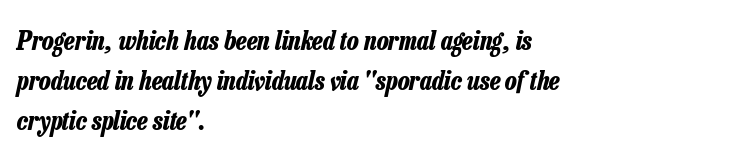
The image shows 26 px bold type, italic (leaning right); set left-aligned, normal line spacing (1.54x), normal letter spacing, not underlined.
